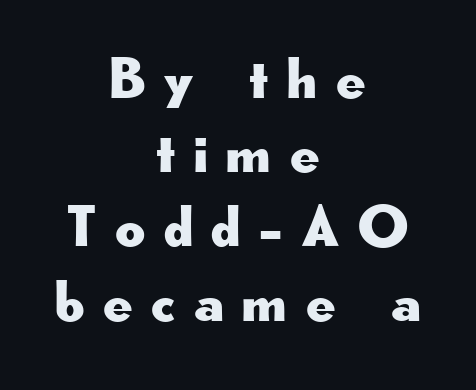
{"serif": "no", "italic": "no", "width": "wide", "stroke_contrast": "low", "x_height": "small", "monospaced": "no", "underline": "no", "align": "center", "line_spacing": "normal", "line_spacing_ratio": 1.28, "letter_spacing": "wide", "letter_spacing_em": 0.32, "glyph_px": 58}
